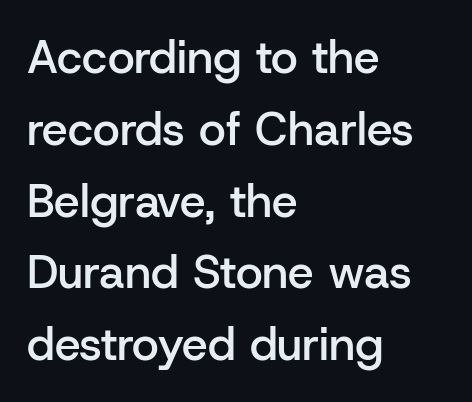
Horizontal bands of white between lines are of average thickness. No word sits above an underline. Leftover space on each line is placed entirely after the last word. The letters carry no serifs — their stems end cleanly without finishing strokes. The typesetting leans somewhat heavy: a semibold. Here the glyphs are tracked normally, forming tight word shapes.
